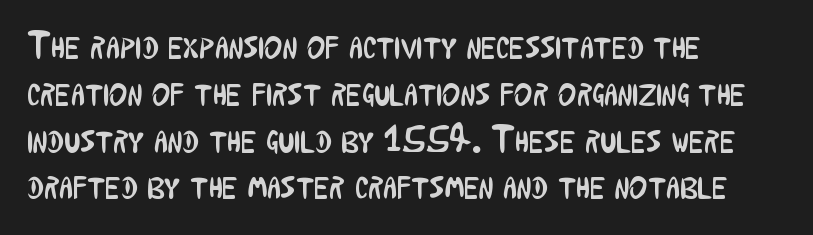
{"serif": "no", "italic": "no", "bold": "no", "weight": "regular", "width": "condensed", "stroke_contrast": "low", "x_height": "medium", "monospaced": "no", "underline": "no", "align": "left", "line_spacing_ratio": 1.2, "letter_spacing": "normal", "letter_spacing_em": 0.0, "glyph_px": 39}
